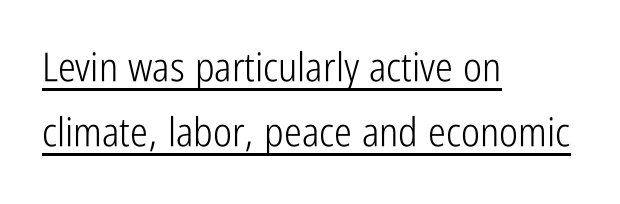
Q: Is the text bold? A: No.
Q: Is the text italic (slanted)? A: No, it is upright.
Q: Is the typeface a serif or a sans-serif typeface? A: Sans-serif.
Q: Is the text underlined? A: Yes.
Q: How is the paragraph aligned? A: Left-aligned.
Q: Is the spacing between letters normal or unusually wide? A: Normal.
Q: Is the spacing between lines tight, normal or loose? A: Normal.
Q: Width (condensed, normal, or wide)? A: Condensed.
Q: Stroke contrast? A: Low.
Q: x-height? A: Medium.
Q: Monospaced? A: No.
